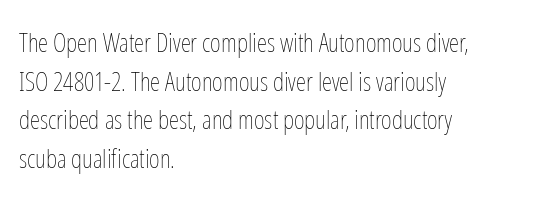
The image shows 26 px text type, upright; set left-aligned, normal line spacing (1.49x), normal letter spacing, not underlined.
